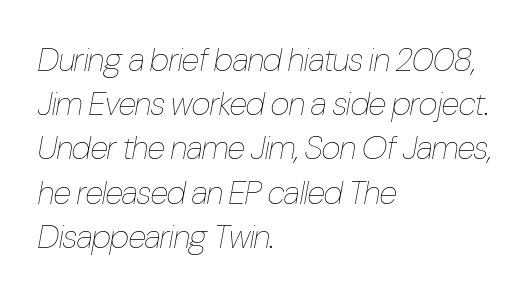
Q: Is the text bold? A: No.
Q: Is the text italic (slanted)? A: Yes, it leans right by about 10 degrees.
Q: Is the text underlined? A: No.
Q: How is the paragraph aligned? A: Left-aligned.
Q: Is the spacing between letters normal or unusually wide? A: Normal.
Q: Is the spacing between lines tight, normal or loose? A: Normal.
Q: Width (condensed, normal, or wide)? A: Condensed.
Q: Stroke contrast? A: Low.
Q: x-height? A: Medium.
Q: Monospaced? A: No.
